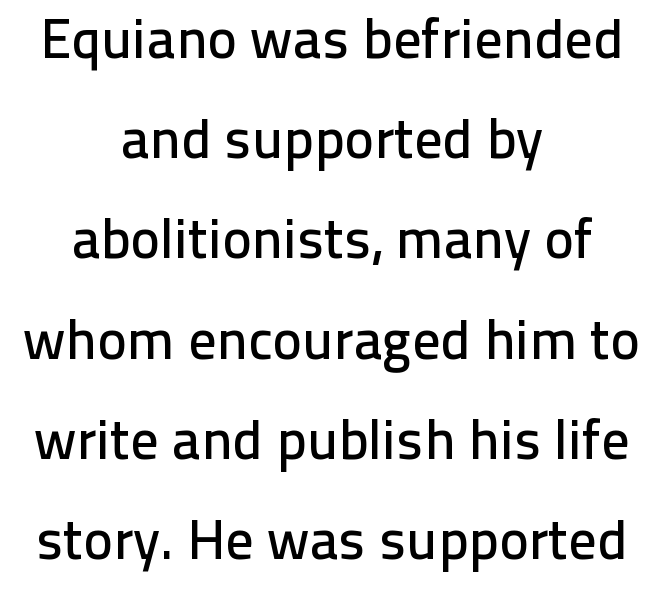
The type family on display is of the sans-serif kind. Nobody touched the tracking dial on this one. Lines of text with bare space underneath. Each line is balanced around a shared central axis. If you drew a line through each stem, it would be perfectly vertical. Is this a fixed-width face? No — the glyphs have proportional, varying widths.
